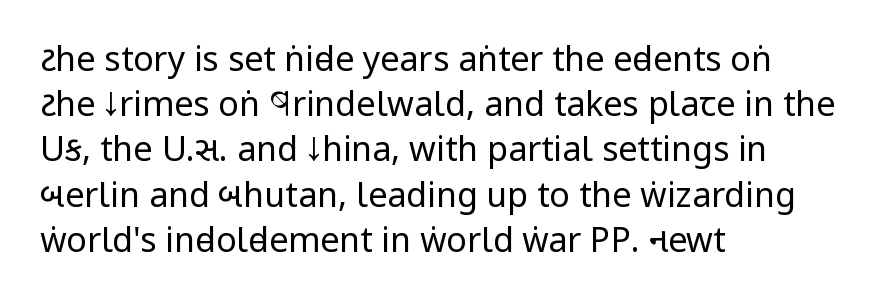
{"serif": "no", "italic": "no", "bold": "no", "weight": "regular", "width": "condensed", "stroke_contrast": "low", "x_height": "large", "monospaced": "no", "underline": "no", "align": "left", "line_spacing": "normal", "line_spacing_ratio": 1.33, "letter_spacing": "normal", "letter_spacing_em": 0.0, "glyph_px": 34}
